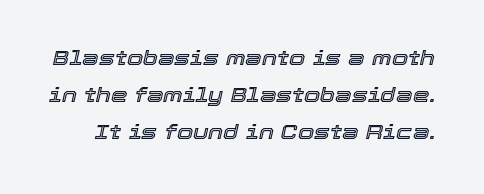
Default kerning and tracking; the words read as compact shapes. The font's italic variant was chosen for this text. This rendering features lettering with no underline.
